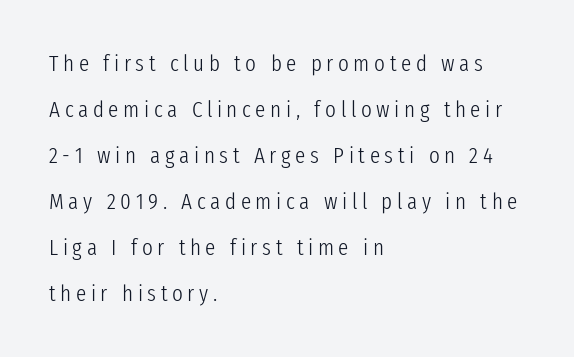
Stems and bowls with no extra thickness — not bold. Underline: absent. This sample is left-justified, so line endings fall wherever the words run out. A typesetter would call this heavily tracked-out type. This sample trades compactness for vertical openness between lines. The axis of the letterforms is exactly vertical.
